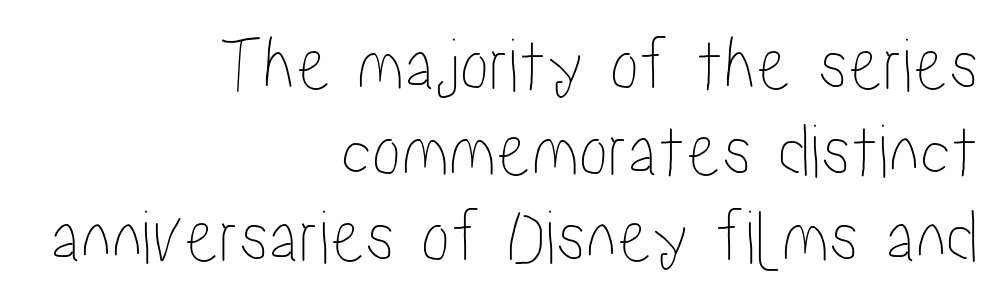
The rendering uses natural spacing where letterforms have individual widths. Quick note: not italic, upright. Glyph-to-glyph distance matches everyday printed text. Honestly, the rows look squashed on top of each other. The gap between lines stays unmarked. The passage is arranged like a letterhead date or caption credit — flush right.
